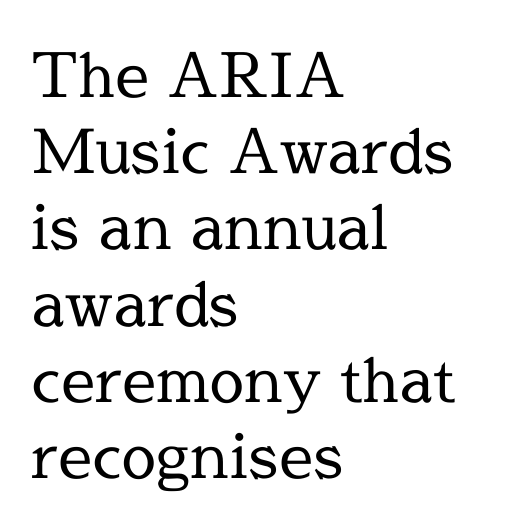
How would I describe the line gaps? Plain and ordinary. This rendering uses left alignment, leaving the right contour irregular. The letters stand upright; this is a roman face. Weight: not bold — regular or lighter. The letters carry serifs — small finishing strokes at the ends of their stems. Words float on clear page, feet unadorned.
